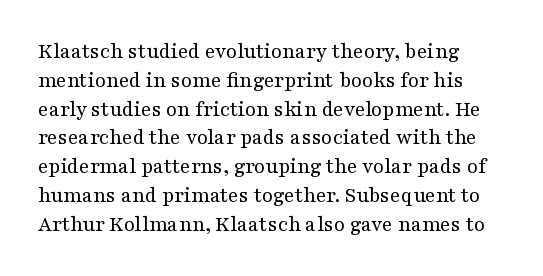
Nobody touched the tracking dial on this one. The face looks like a standard text weight, possibly lighter. Nobody drew a line under any word here. Reading down the column, the eye jumps a familiar distance to each next line. The letters stand upright; this is a roman face.
